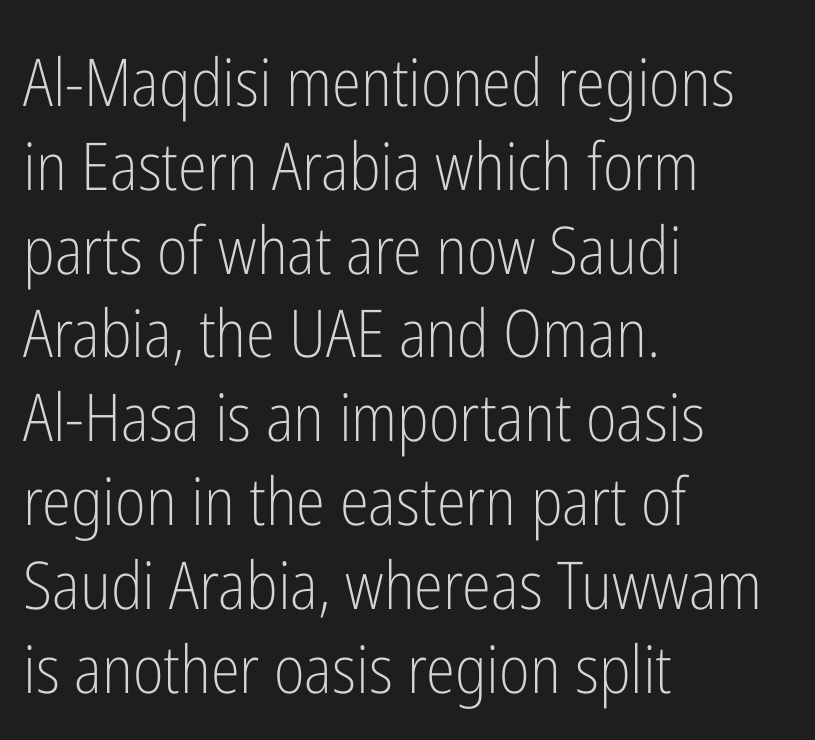
The face used here is proportionally spaced, like ordinary book or web type. Observe the absence of serifs on each vertical stroke in this sample. Underlining? Definitely not there. Standard letterfit; no display-style spreading of the glyphs. Italic: no, the glyphs are upright roman. Weight: regular or lighter.
